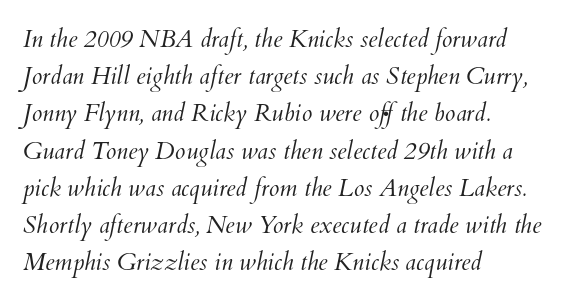
Q: Is the text bold? A: No.
Q: Is the text underlined? A: No.
Q: How is the paragraph aligned? A: Left-aligned.
Q: Is the spacing between letters normal or unusually wide? A: Normal.
Q: Is the spacing between lines tight, normal or loose? A: Normal.
